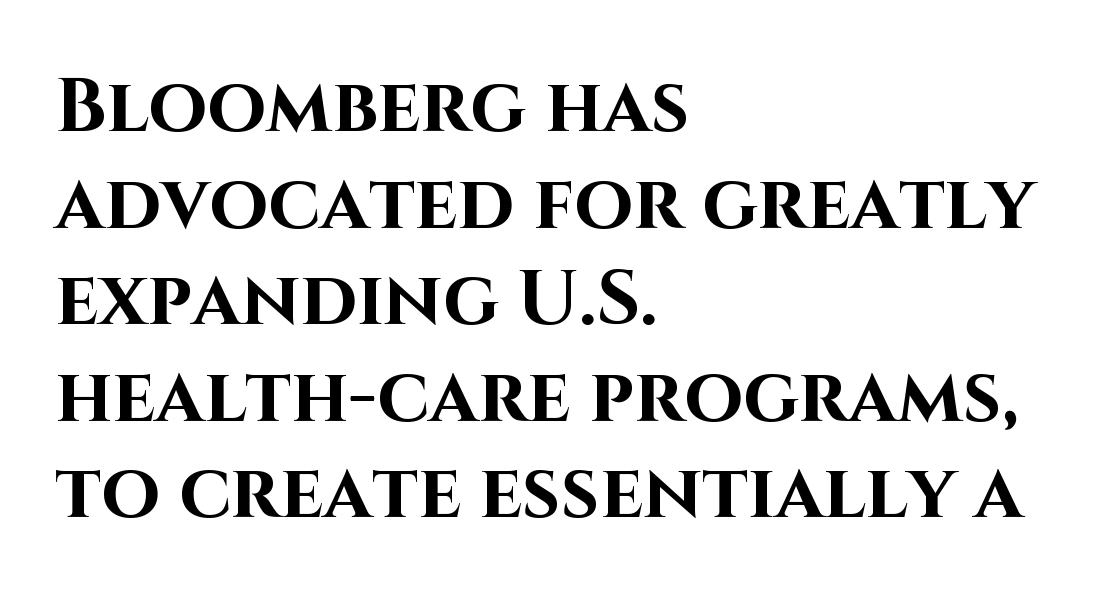
The image shows 76 px bold sans-serif type, upright; set left-aligned, normal line spacing (1.27x), normal letter spacing, not underlined; high stroke contrast and a large x-height.
